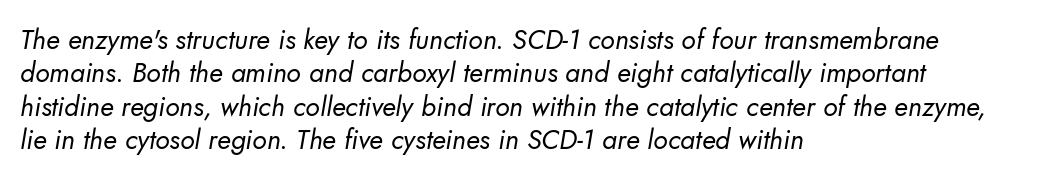
{"bold": "no", "underline": "no", "align": "left", "line_spacing_ratio": 1.24, "letter_spacing": "normal", "letter_spacing_em": 0.0, "glyph_px": 27}
